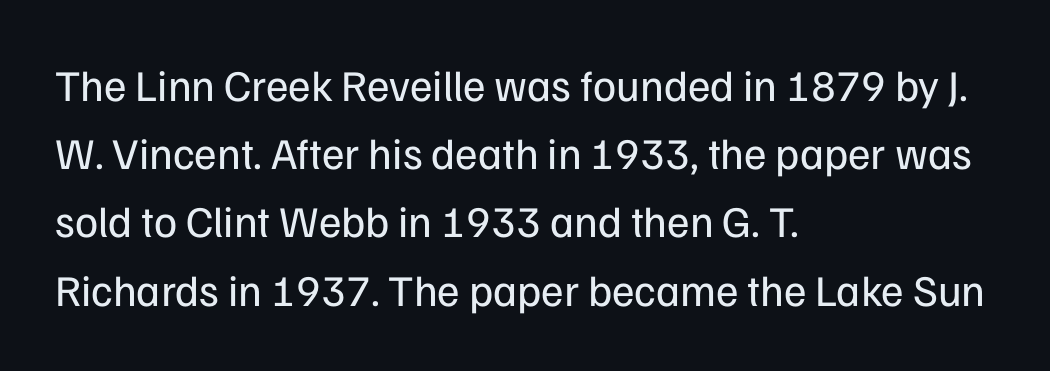
The type family on display is of the sans-serif kind. Honestly, there is no underline to notice here at all. Looks like regular typesetting: each glyph gets only the width it needs. The lettering stays uniformly vertical, giving the passage a roman look. What's the leading like? Ordinary, nothing unusual.
